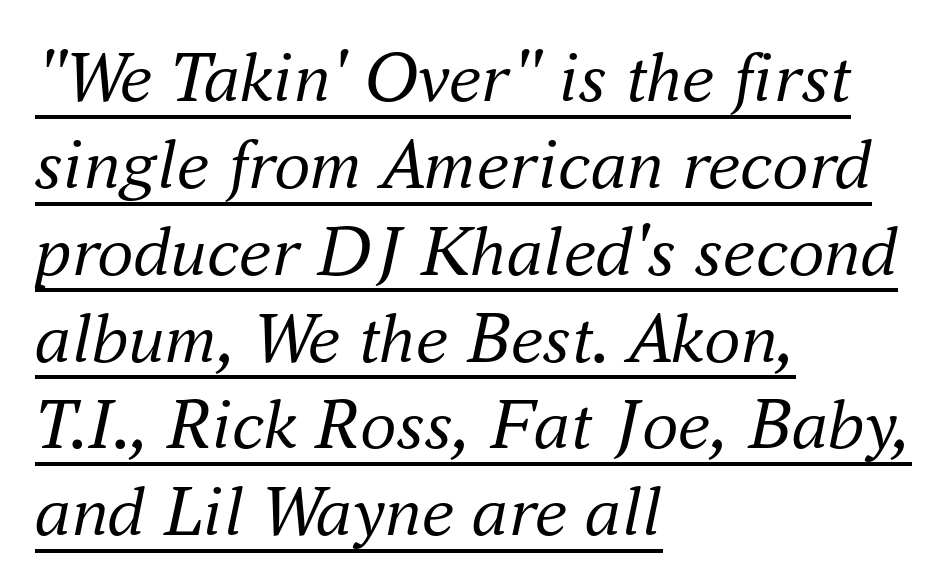
The image shows 73 px regular-weight serif type, italic (leaning right); set left-aligned, line spacing 1.19x, normal letter spacing, underlined; medium stroke contrast and a small x-height.
